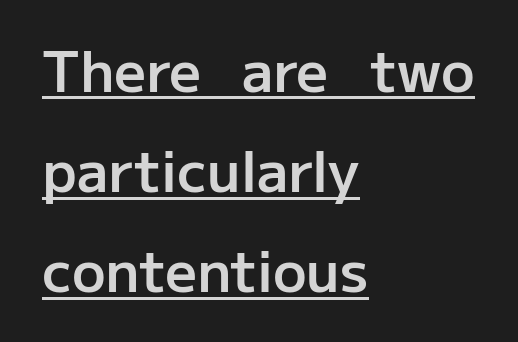
Q: Is the text bold? A: Semi-bold.
Q: Is the text italic (slanted)? A: No, it is upright.
Q: Is the typeface a serif or a sans-serif typeface? A: Sans-serif.
Q: Is the text underlined? A: Yes.
Q: How is the paragraph aligned? A: Left-aligned.
Q: Is the spacing between letters normal or unusually wide? A: Normal.
Q: Width (condensed, normal, or wide)? A: Normal.
Q: Stroke contrast? A: Low.
Q: x-height? A: Medium.
Q: Monospaced? A: No.
